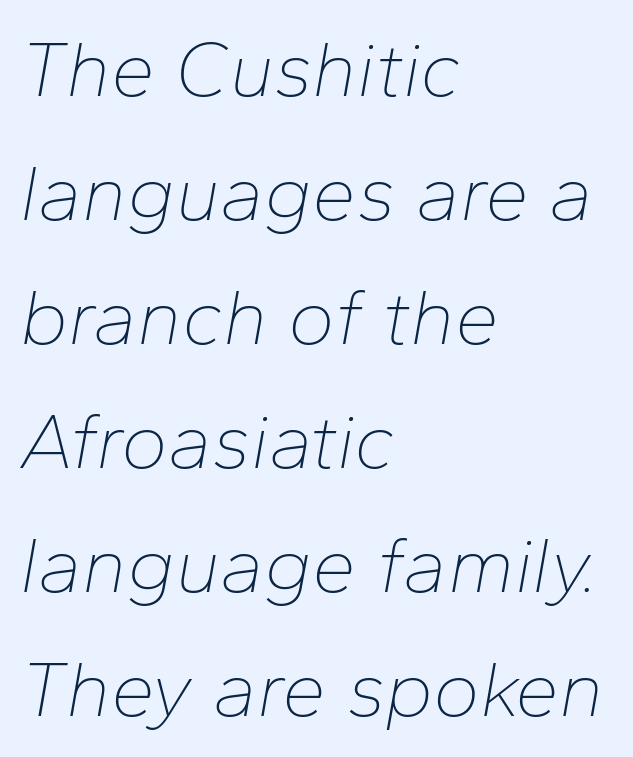
Q: Is the text bold? A: No.
Q: Is the text italic (slanted)? A: Yes, it leans right by about 10 degrees.
Q: Is the text underlined? A: No.
Q: How is the paragraph aligned? A: Left-aligned.
Q: Is the spacing between letters normal or unusually wide? A: Normal.
Q: Is the spacing between lines tight, normal or loose? A: Normal.
Q: Width (condensed, normal, or wide)? A: Normal.
Q: Stroke contrast? A: Low.
Q: x-height? A: Medium.
Q: Monospaced? A: No.
